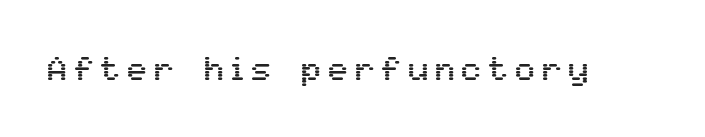
{"serif": "no", "italic": "no", "width": "normal", "stroke_contrast": "medium", "x_height": "medium", "monospaced": "no", "underline": "no", "letter_spacing": "wide", "letter_spacing_em": 0.21, "glyph_px": 33}
